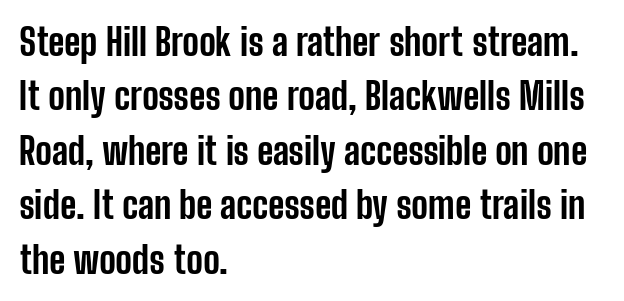
Look at the bottom of the vertical strokes: they stop flat, with no serifs. Just letters on the line, the space beneath them empty. Whoever set this chose a conventional vertical rhythm. You can tell it's not italic because the verticals are truly vertical.
